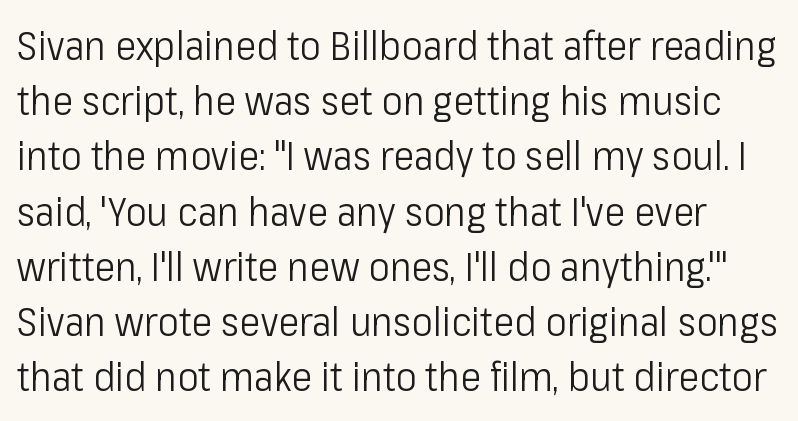
The image shows 40 px light, condensed sans-serif type, upright; set normal line spacing (1.38x), normal letter spacing, not underlined; low stroke contrast and a medium x-height.
